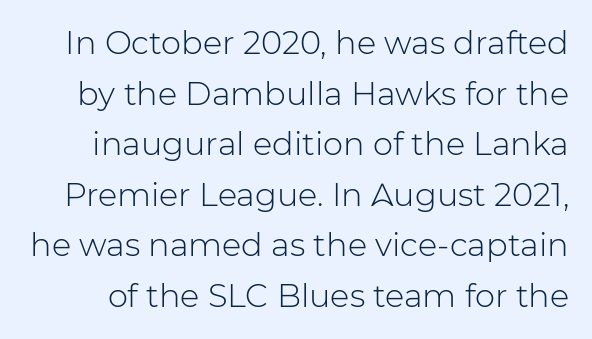
The image shows 32 px light sans-serif type, upright; set normal line spacing (1.58x), normal letter spacing, not underlined; low stroke contrast and a medium x-height.
